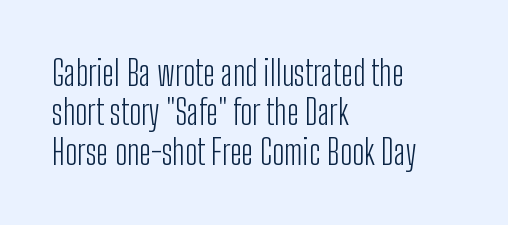
The image shows 34 px light, condensed sans-serif type, upright; set left-aligned, line spacing 1.16x, normal letter spacing, not underlined; low stroke contrast and a medium x-height.
